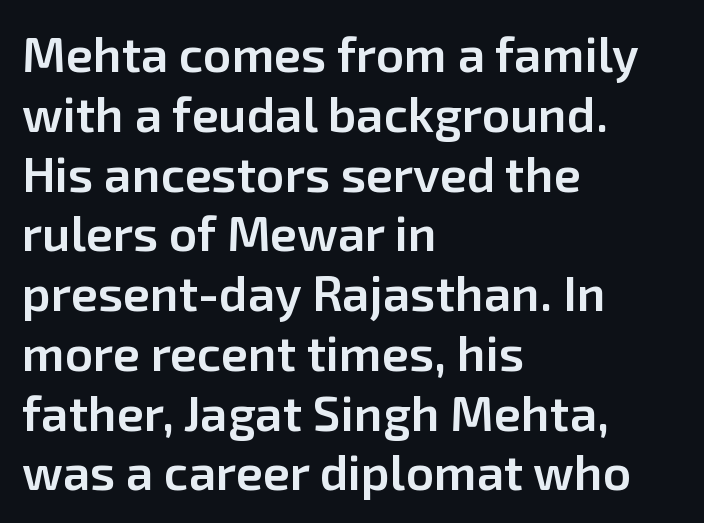
The image shows 49 px semibold sans-serif type, upright; set left-aligned, line spacing 1.22x, normal letter spacing, not underlined; low stroke contrast and a medium x-height.
